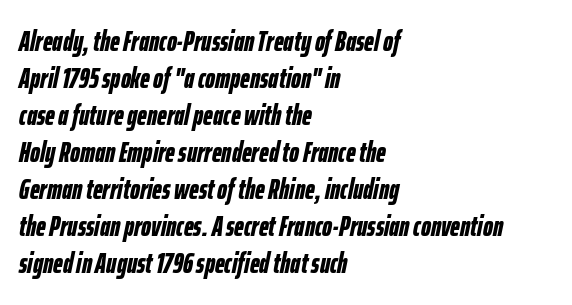
The image shows 28 px bold, condensed type, italic (leaning right); set left-aligned, normal line spacing (1.32x), normal letter spacing, not underlined; low stroke contrast and a medium x-height.
